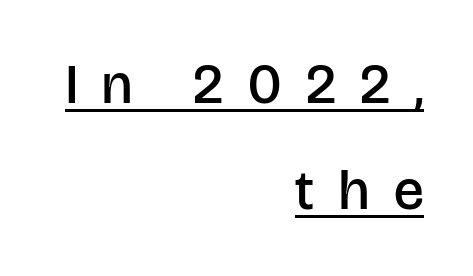
The image shows 56 px semibold sans-serif type, upright; set right-aligned, loose line spacing (1.9x), unusually wide letter spacing (+0.44 em), underlined; low stroke contrast and a large x-height.
